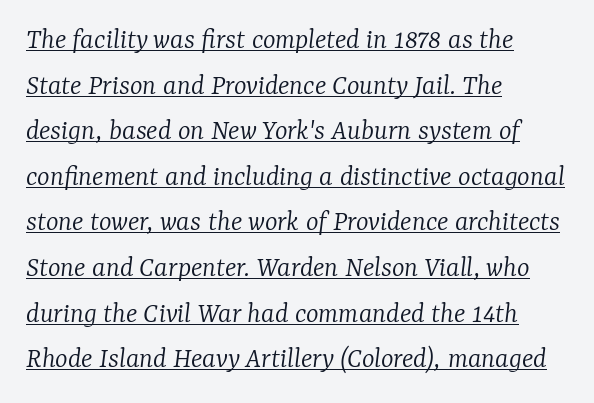
{"serif": "yes", "italic": "yes", "lean": "right", "slant_degrees": 7, "bold": "no", "weight": "light", "width": "normal", "stroke_contrast": "low", "x_height": "medium", "monospaced": "no", "underline": "yes", "align": "left", "line_spacing": "normal", "line_spacing_ratio": 1.52, "letter_spacing": "normal", "letter_spacing_em": 0.0, "glyph_px": 30}
